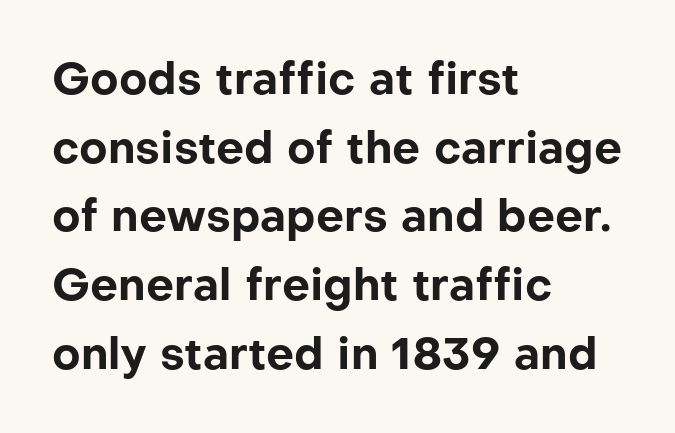
Observe the ordinary spacing: letters are neighbours, not strangers. The rendering uses natural spacing where letterforms have individual widths. Leading matches the norm, producing a regular column. You can tell it's not italic because the verticals are truly vertical. Compared with a centered layout, this one pins lines to the left instead.
